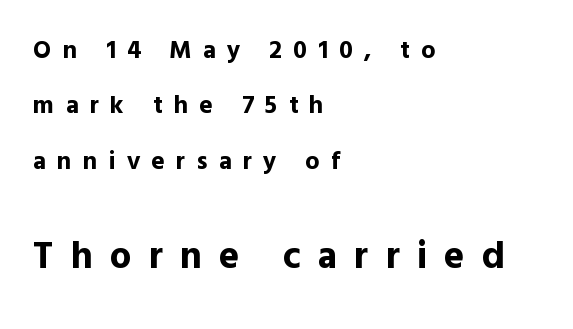
Top chunk: small. Bottom chunk: large. The axis of the letterforms is exactly vertical. The passage shown stacks its lines with a broad gap. Look at the tracking — it's clearly loosened, letters drifting apart.
